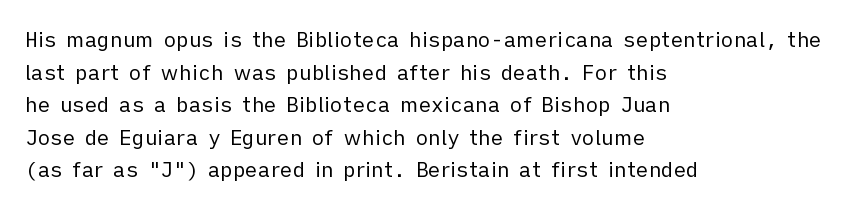
{"italic": "no", "bold": "no", "underline": "no", "align": "left", "line_spacing": "normal", "line_spacing_ratio": 1.55, "letter_spacing": "normal", "letter_spacing_em": 0.0, "glyph_px": 21}
